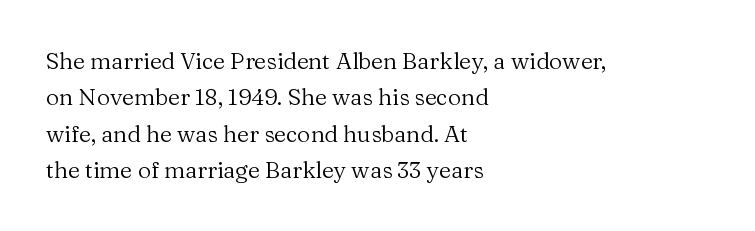
{"italic": "no", "bold": "no", "underline": "no", "align": "left", "line_spacing": "normal", "line_spacing_ratio": 1.58, "letter_spacing": "normal", "letter_spacing_em": 0.0, "glyph_px": 23}
